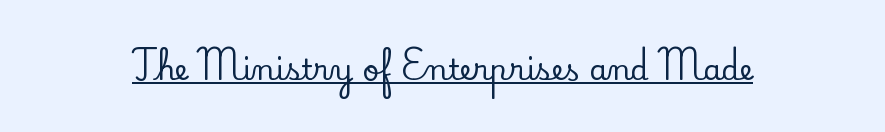
{"serif": "yes", "italic": "no", "width": "normal", "stroke_contrast": "low", "x_height": "small", "monospaced": "no", "underline": "yes", "letter_spacing": "normal", "letter_spacing_em": 0.0, "glyph_px": 29}
